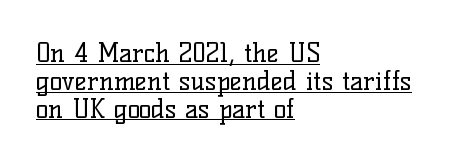
No extra tracking has been applied to these lines. If you measured baseline to baseline, you'd find a short distance. Compared with a centered layout, this one pins lines to the left instead. Stroke thickness stays within the range of a standard reading face or lighter. The glyphs are accompanied by a horizontal stroke just below them.
